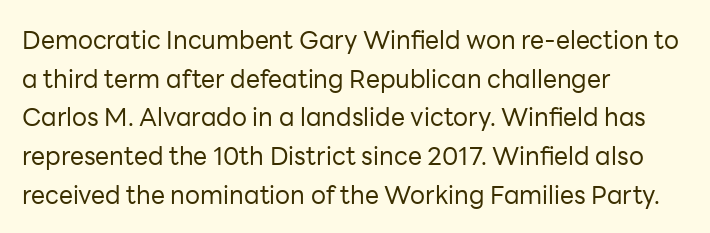
The image shows 25 px text type, upright; set left-aligned, normal line spacing (1.55x), normal letter spacing, not underlined.
